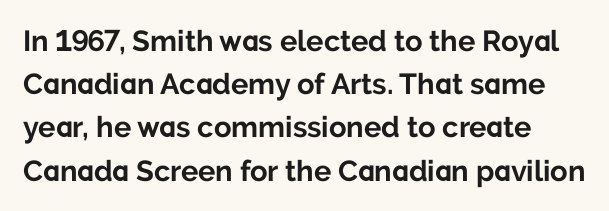
This sample has the flowing, uneven cadence of proportional lettering. The rendering uses a bold face; every stroke is thick and dark. The tracking reads as untouched default to a designer's eye. A typesetter would label this face a sans. Baseline-to-baseline distance is the conventional proportion of letter height.
